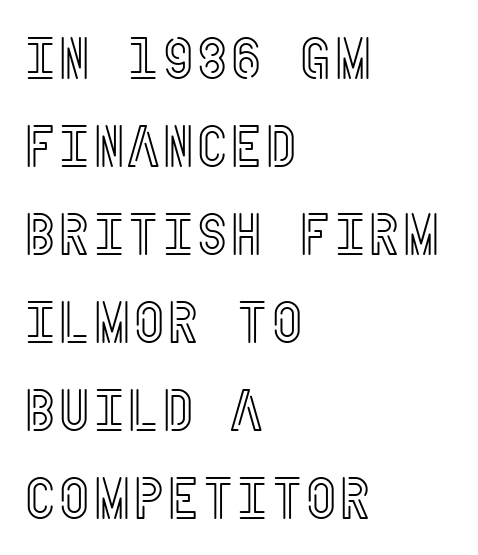
The image shows 59 px condensed type, upright; set left-aligned, normal line spacing (1.49x), normal letter spacing, not underlined; a large x-height.
